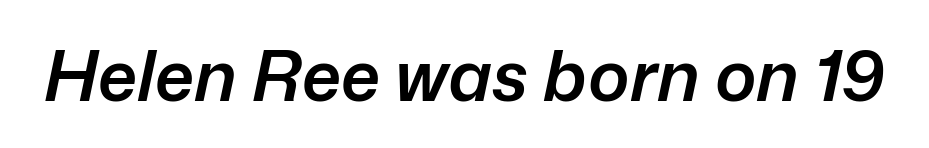
{"italic": "yes", "lean": "right", "slant_degrees": 12, "bold": "semi", "weight": "semibold", "width": "normal", "stroke_contrast": "low", "x_height": "medium", "monospaced": "no", "underline": "no", "letter_spacing": "normal", "letter_spacing_em": 0.0, "glyph_px": 70}
